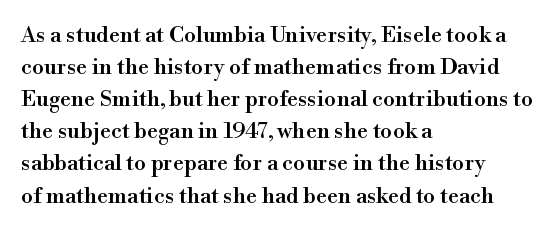
These lines were composed using upright roman letters. If you drew a ruler down the left edge, every line would touch it. In terms of leading, this rendering sits right in the middle. These lines keep a tight, regular rhythm from letter to letter. The glyphs are unaccompanied by any horizontal stroke below them.
